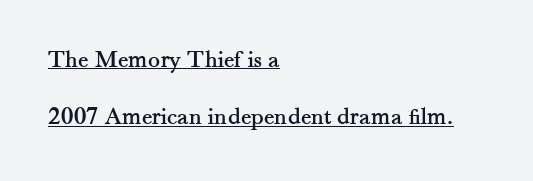
{"italic": "no", "underline": "yes", "align": "left", "line_spacing": "loose", "line_spacing_ratio": 2.3, "letter_spacing": "normal", "letter_spacing_em": 0.0, "glyph_px": 25}
